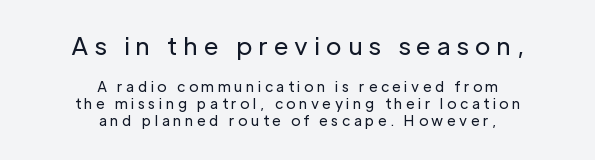
{"italic": "no", "bold": "no", "underline": "no", "align": "center", "line_spacing_ratio": 1.21, "letter_spacing": "wide", "letter_spacing_em": 0.25, "larger_block": "first", "size_ratio": 1.71, "glyph_px": 24}
